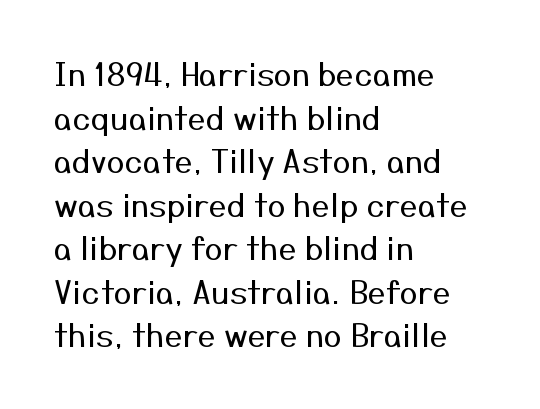
Any mark beneath the type? The region is blank. These lines stack with their left ends in a neat column. No feet cap the strokes, marking this as sans-serif type. Notice how descenders clear the ascenders below comfortably — that's standard leading. Posture: upright roman. Character widths vary here, with narrow letters taking less room than wide ones.
